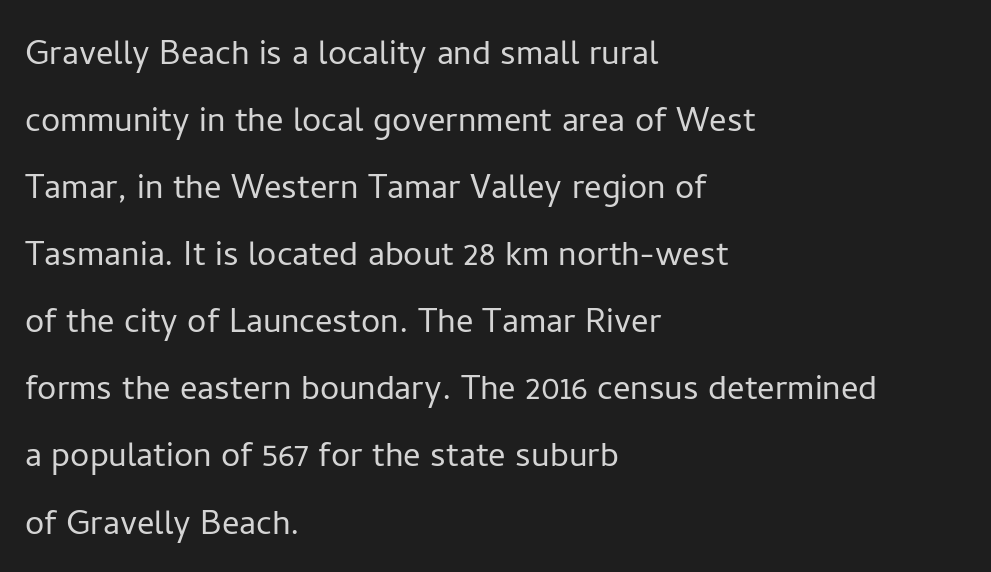
Quick note: not italic, upright. The passage shown is not underscored anywhere. The rag falls on the right side of this text block. Each letter keeps its own natural width here, so spacing adapts to shape. Tracking here is standard; glyphs follow each other at the usual distance.
